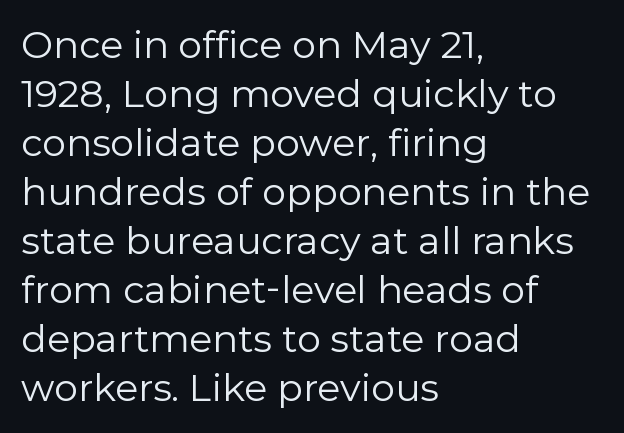
Observe the ordinary spacing: letters are neighbours, not strangers. The line-height multiplier appears to be the usual default. The string is rendered with underlining switched off. Does the copy run flush right? No — it runs flush left.
